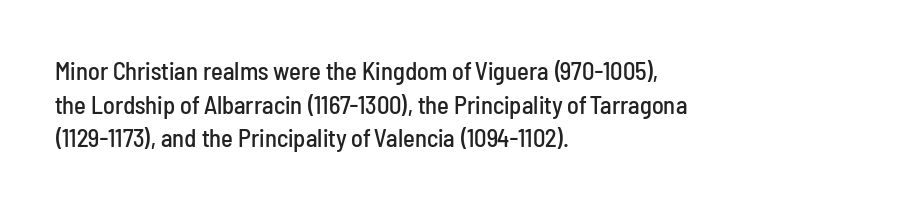
{"italic": "no", "underline": "no", "align": "left", "line_spacing": "normal", "line_spacing_ratio": 1.35, "letter_spacing": "normal", "letter_spacing_em": 0.0, "glyph_px": 25}
